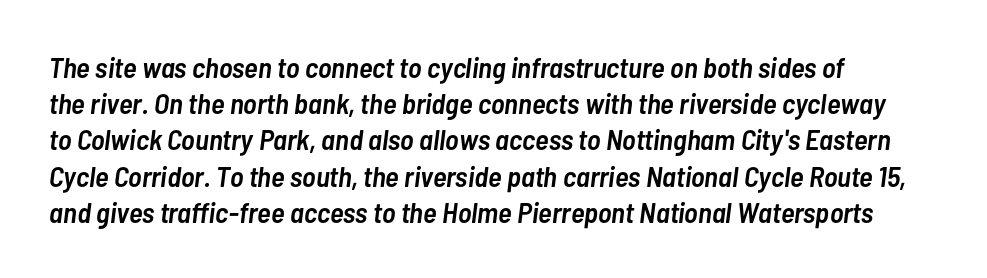
{"italic": "yes", "lean": "right", "slant_degrees": 7, "bold": "semi", "weight": "semibold", "width": "condensed", "stroke_contrast": "low", "x_height": "medium", "monospaced": "no", "underline": "no", "align": "left", "line_spacing": "normal", "line_spacing_ratio": 1.25, "letter_spacing": "normal", "letter_spacing_em": 0.0, "glyph_px": 29}
